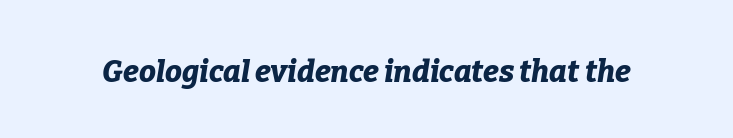
Q: Is the text bold? A: Yes.
Q: Is the text italic (slanted)? A: Yes, it leans right by about 9 degrees.
Q: Is the text underlined? A: No.
Q: Is the spacing between letters normal or unusually wide? A: Normal.
Q: Width (condensed, normal, or wide)? A: Normal.
Q: Stroke contrast? A: Low.
Q: x-height? A: Medium.
Q: Monospaced? A: No.
